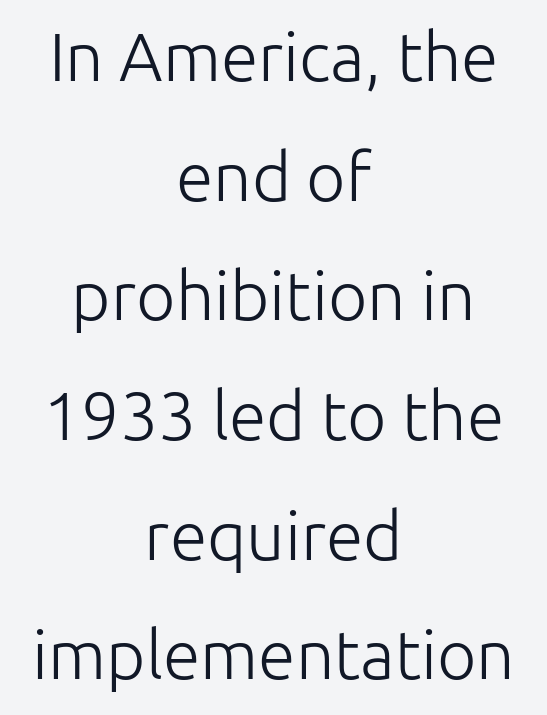
{"serif": "no", "italic": "no", "bold": "no", "weight": "light", "width": "normal", "stroke_contrast": "low", "x_height": "medium", "monospaced": "no", "underline": "no", "align": "center", "line_spacing_ratio": 1.76, "letter_spacing": "normal", "letter_spacing_em": 0.0, "glyph_px": 68}
